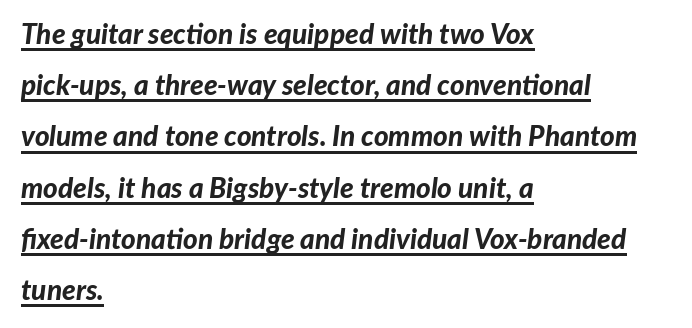
The image shows 28 px bold type, italic (leaning right); set left-aligned, line spacing 1.83x, normal letter spacing, underlined; low stroke contrast and a medium x-height.
